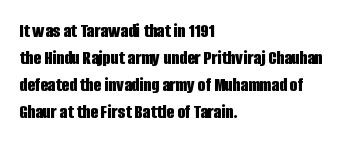
{"italic": "no", "bold": "yes", "underline": "no", "align": "left", "line_spacing": "normal", "line_spacing_ratio": 1.35, "letter_spacing": "normal", "letter_spacing_em": 0.0, "glyph_px": 20}
